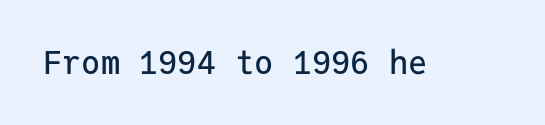
The image shows 32 px sans-serif type, upright, monospaced; set normal letter spacing, not underlined; low stroke contrast and a medium x-height.
